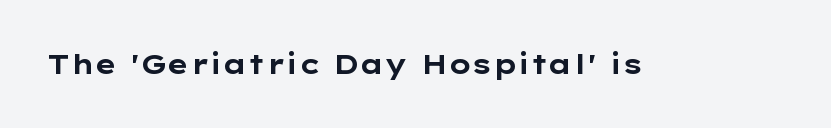
Q: Is the text bold? A: Yes.
Q: Is the text italic (slanted)? A: No, it is upright.
Q: Is the text underlined? A: No.
Q: Is the spacing between letters normal or unusually wide? A: Normal.
